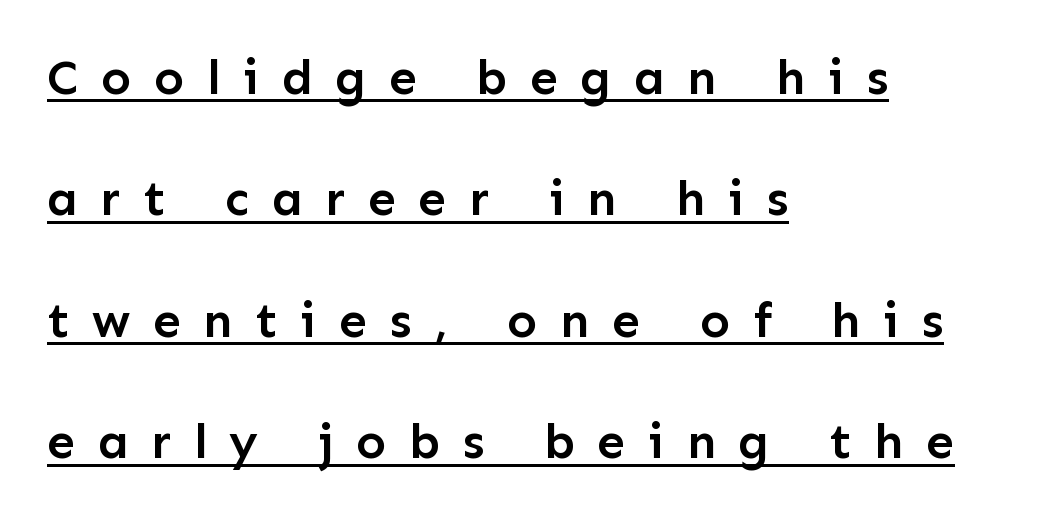
Reading down the block, your eye returns to a fixed left position each line. Caption: expanded tracking, letters set apart. This sample has the flowing, uneven cadence of proportional lettering. Ascenders rise straight up at ninety degrees. The designer dialed line spacing up above the default.
